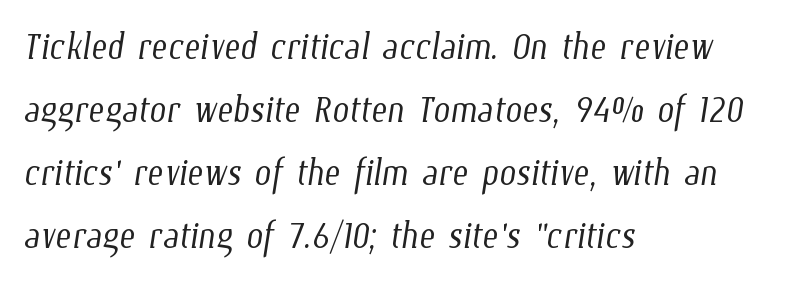
{"bold": "no", "weight": "light", "width": "condensed", "stroke_contrast": "low", "x_height": "medium", "monospaced": "no", "underline": "no", "align": "left", "line_spacing": "normal", "line_spacing_ratio": 1.31, "letter_spacing": "normal", "letter_spacing_em": 0.0, "glyph_px": 48}
